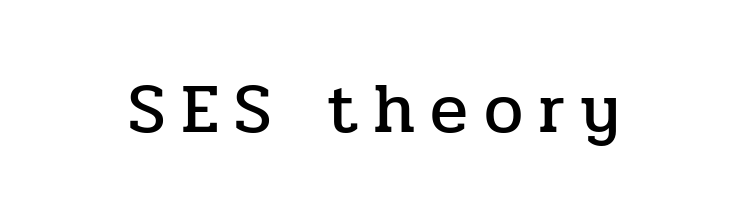
The image shows 70 px serif type, upright; set unusually wide letter spacing (+0.22 em), not underlined; low stroke contrast and a medium x-height.
